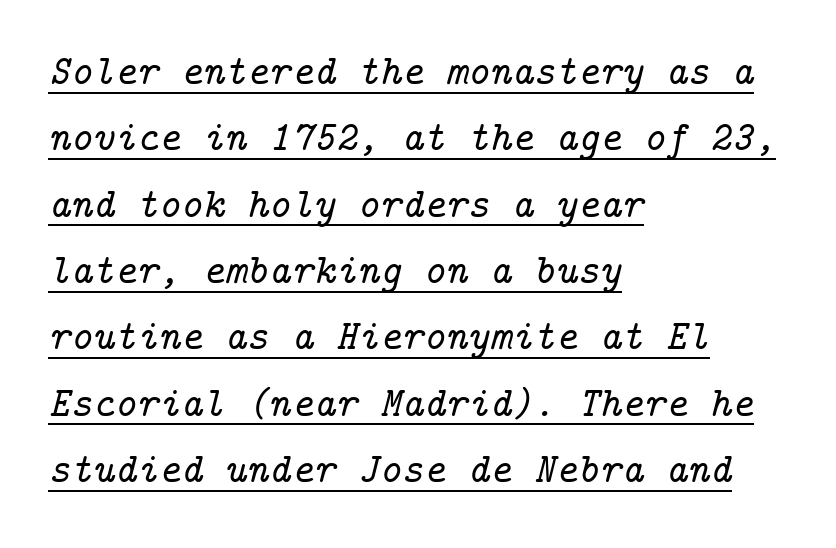
Q: Is the text italic (slanted)? A: Yes, it leans right by about 14 degrees.
Q: Is the typeface a serif or a sans-serif typeface? A: Serif.
Q: Is the text underlined? A: Yes.
Q: How is the paragraph aligned? A: Left-aligned.
Q: Is the spacing between letters normal or unusually wide? A: Normal.
Q: Is the spacing between lines tight, normal or loose? A: Normal.
Q: Width (condensed, normal, or wide)? A: Normal.
Q: Stroke contrast? A: Low.
Q: x-height? A: Medium.
